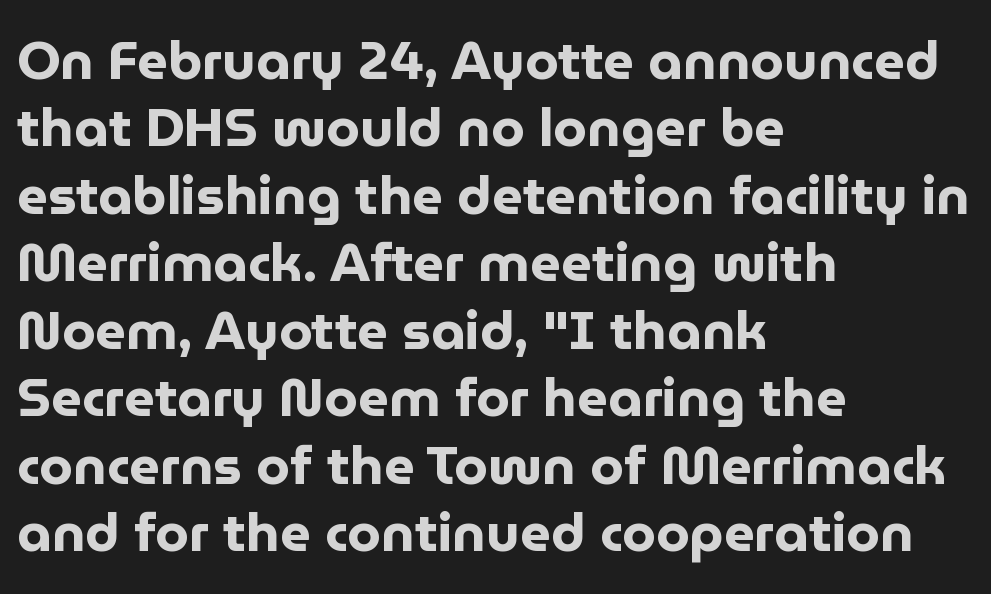
{"serif": "no", "italic": "no", "bold": "yes", "weight": "bold", "width": "normal", "stroke_contrast": "low", "x_height": "medium", "monospaced": "no", "underline": "no", "align": "left", "line_spacing": "normal", "line_spacing_ratio": 1.25, "letter_spacing": "normal", "letter_spacing_em": 0.0, "glyph_px": 54}
